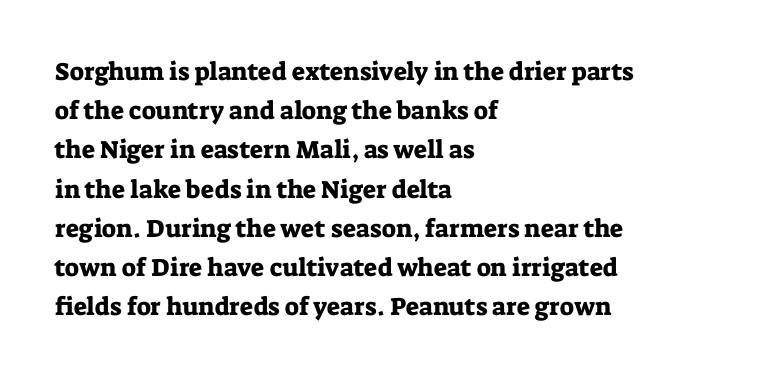
{"italic": "no", "underline": "no", "align": "left", "line_spacing": "normal", "line_spacing_ratio": 1.57, "letter_spacing": "normal", "letter_spacing_em": 0.0, "glyph_px": 25}
